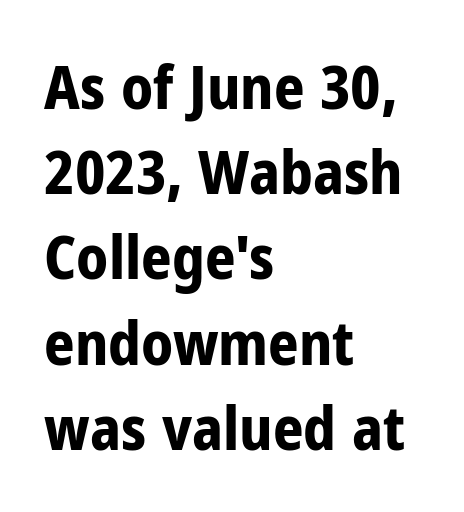
Successive baselines arrive at the customary interval. Descenders hang freely into open space. This rendering leaves character spacing at its baseline value. Is the block centered? No — it sits flush against the left margin. Does the lettering tilt? It doesn't — this is upright. Each letter keeps its own natural width here, so spacing adapts to shape.
